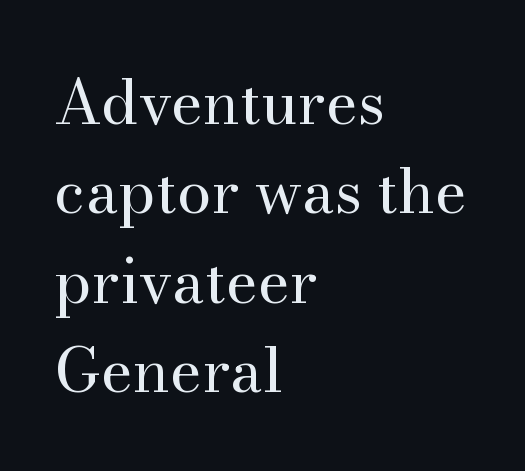
{"serif": "yes", "italic": "no", "bold": "no", "weight": "regular", "width": "normal", "stroke_contrast": "medium", "x_height": "small", "monospaced": "no", "underline": "no", "align": "left", "line_spacing": "normal", "line_spacing_ratio": 1.44, "letter_spacing": "normal", "letter_spacing_em": 0.0, "glyph_px": 62}
